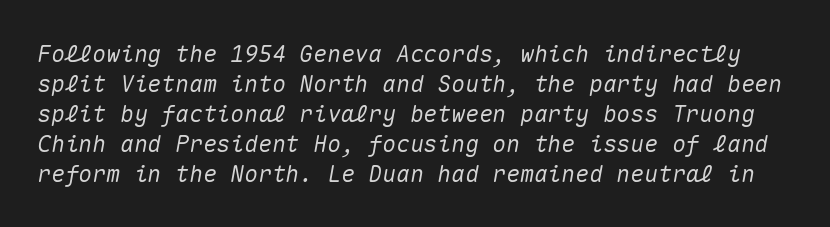
The lines sit at an ordinary, default distance from one another. Each word holds together tightly as a unit, with standard inter-letter gaps. Rendered with sloped, italic letterforms. Beneath every word, the page is bare.
